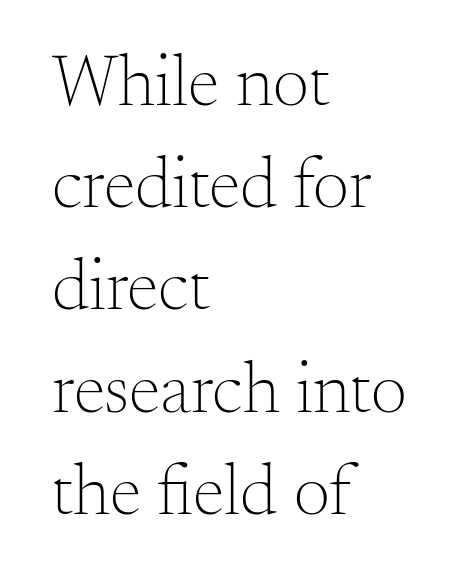
Nope, not italic — everything's standing straight. Character widths vary here, with narrow letters taking less room than wide ones. Old-style or modern, the face here clearly has serifs. Summary of weight: not heavy and not bold. A normal amount of white space separates one row of letters from the next.
